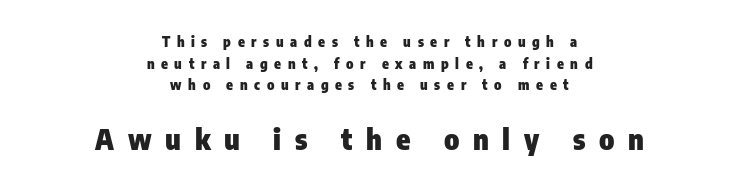
{"serif": "no", "italic": "no", "bold": "yes", "weight": "heavy", "width": "condensed", "stroke_contrast": "low", "x_height": "medium", "monospaced": "no", "underline": "no", "align": "center", "line_spacing": "normal", "line_spacing_ratio": 1.54, "letter_spacing": "wide", "letter_spacing_em": 0.47, "larger_block": "second", "size_ratio": 2.07, "glyph_px": 29}
